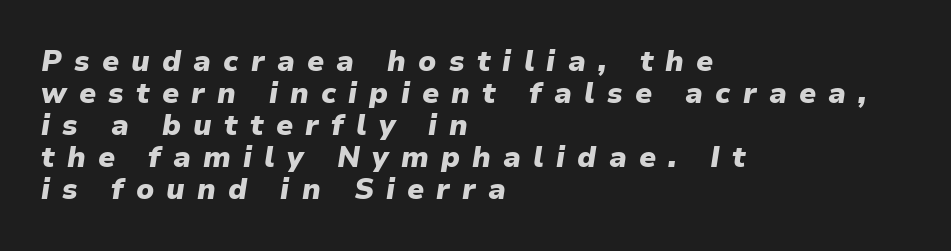
Characters follow at a spacing far wider than the type designer built in. The passage shown is typed in a proportional face where columns would drift. You'd pick this weight for a headline — it's a proper bold. These lines were composed using italics. These lines are set flush left with a ragged right edge.
